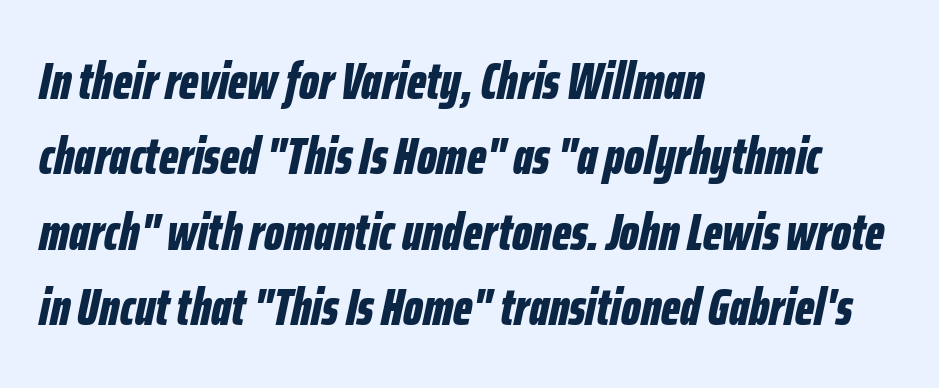
The letters are bold, with thick, heavy strokes. Regular leading. The passage shown has conventional tracking throughout. Varying glyph widths throughout — classic text-font behaviour.
